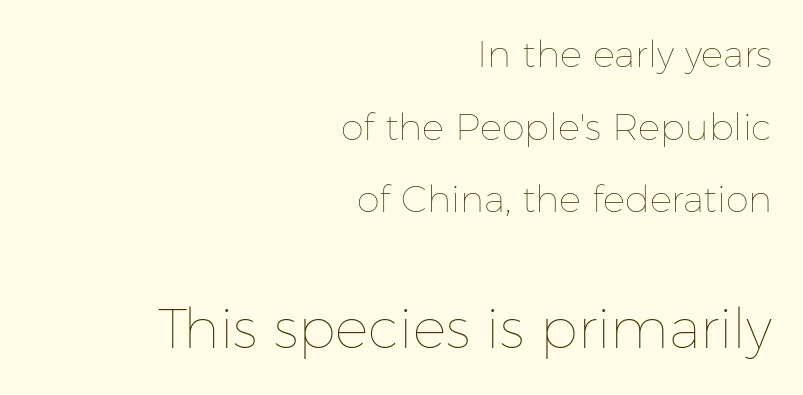
Every character sits straight up, as roman type does. Caption: face not bold, strokes unweighted. The type is set solid horizontally, with unmodified tracking. Any mark beneath the type? The region is blank. Is there much room between lines? Yes — plenty of vertical air separates them. The setting favours the right margin, as signatures and pull-quotes sometimes do.
